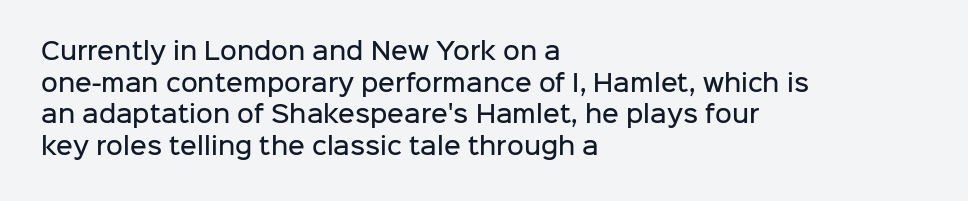
Q: Is the text bold? A: Semi-bold.
Q: Is the text italic (slanted)? A: No, it is upright.
Q: Is the text underlined? A: No.
Q: How is the paragraph aligned? A: Left-aligned.
Q: Is the spacing between letters normal or unusually wide? A: Normal.
Q: Is the spacing between lines tight, normal or loose? A: Normal.
